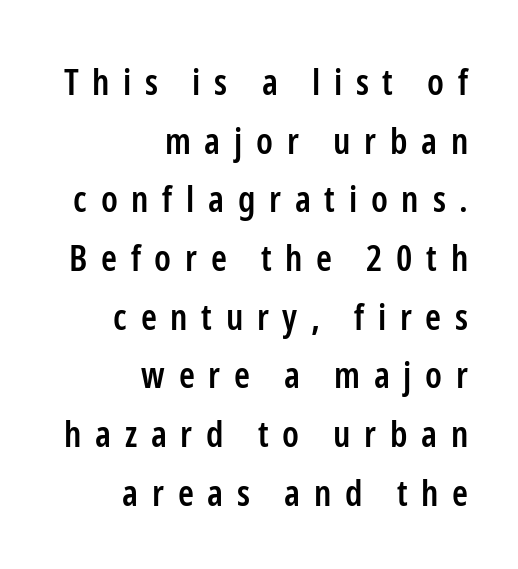
Q: Is the text bold? A: Semi-bold.
Q: Is the text italic (slanted)? A: No, it is upright.
Q: Is the typeface a serif or a sans-serif typeface? A: Sans-serif.
Q: Is the text underlined? A: No.
Q: How is the paragraph aligned? A: Right-aligned.
Q: Is the spacing between letters normal or unusually wide? A: Unusually wide.
Q: Is the spacing between lines tight, normal or loose? A: Normal.
Q: Width (condensed, normal, or wide)? A: Condensed.
Q: Stroke contrast? A: Low.
Q: x-height? A: Medium.
Q: Monospaced? A: No.
